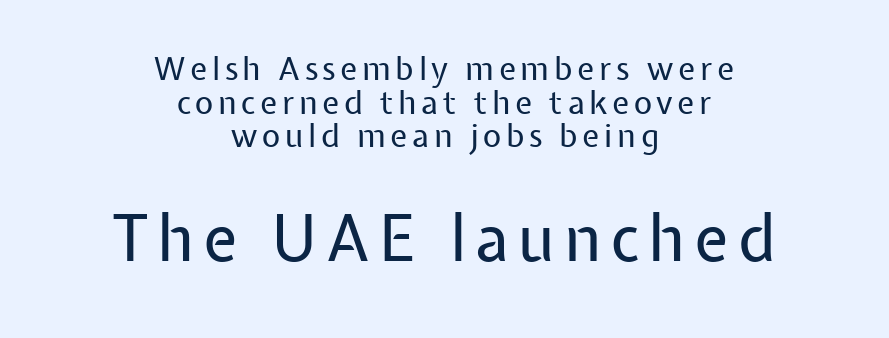
Is this a fixed-width face? No — the glyphs have proportional, varying widths. The passage shown is not underscored anywhere. Is there any slant? The stems are plumb. Top chunk: small. Bottom chunk: large. Short and long lines alike share a common midpoint. The characters are drawn with everyday or finer stroke widths.
